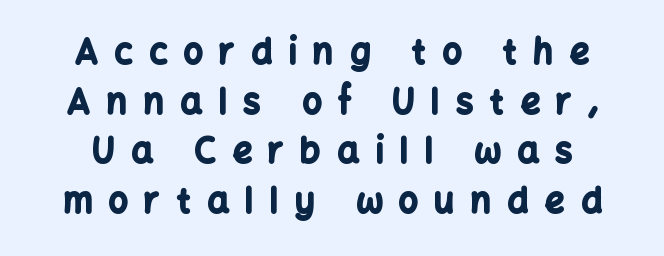
The lines in this sample share a center point and differ in where they start and stop. There is plenty of visible air inserted between adjacent glyphs. To sum up the face: it is a sans, with no serifs. Notice how descenders clear the ascenders below comfortably — that's standard leading. The characters look thick and weighty, a clear bold.
